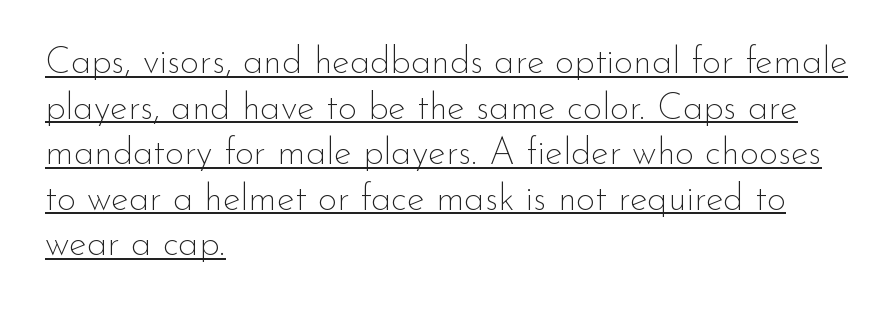
{"serif": "no", "italic": "no", "bold": "no", "weight": "thin", "width": "normal", "stroke_contrast": "low", "x_height": "small", "monospaced": "no", "underline": "yes", "align": "left", "line_spacing_ratio": 1.23, "letter_spacing": "normal", "letter_spacing_em": 0.0, "glyph_px": 37}
